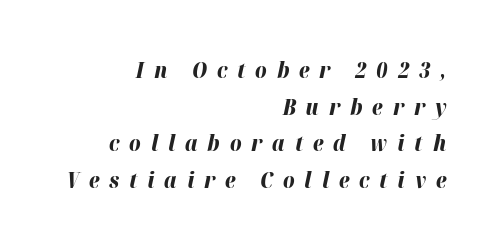
The image shows 22 px bold type, italic (leaning right); set right-aligned, normal line spacing (1.67x), unusually wide letter spacing (+0.45 em), not underlined.
